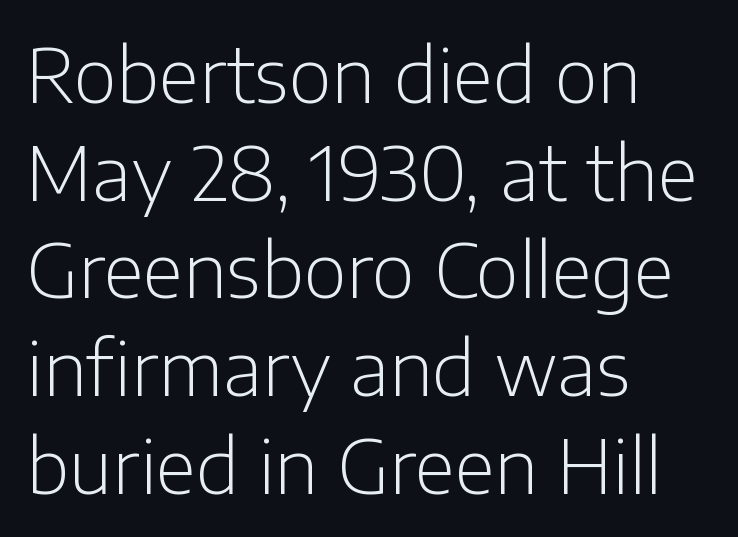
The letters stand upright; this is a roman face. The font sits on the lighter half of the weight spectrum, regular included. Evenly set lines give the paragraph a standard silhouette. Casual observation: everything's shoved over to the left.
